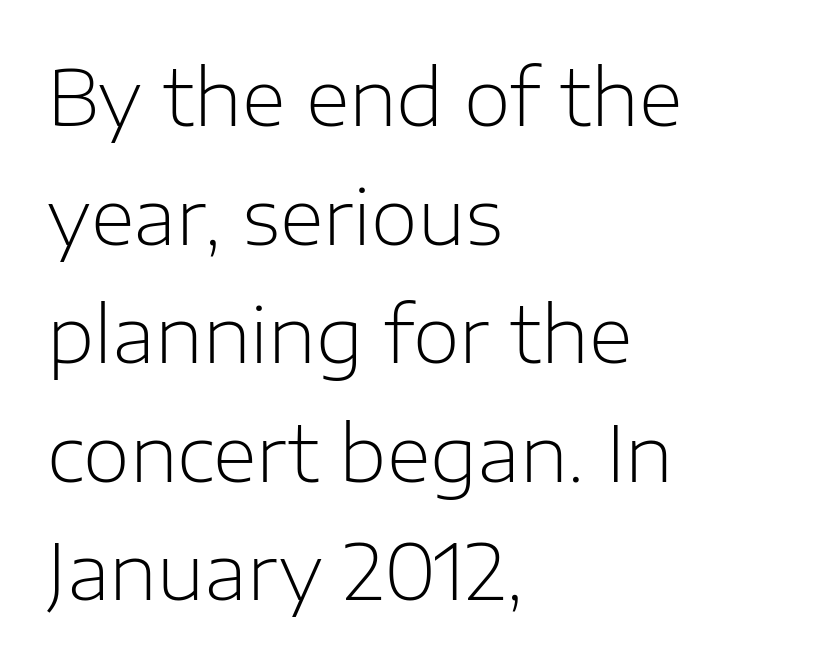
Is this a heavy cut? Hardly; it is regular or lighter. The rendering anchors every line to the left-hand side. The face used here is proportionally spaced, like ordinary book or web type. A bare baseline throughout the passage. This block has exactly the height ordinary leading produces.
